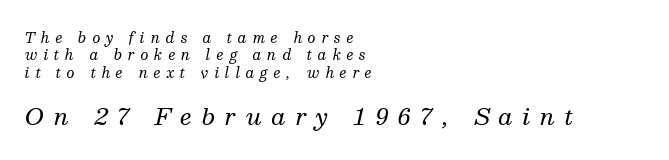
The rendering enlarges the type as you move from the upper chunk to the lower. Has an underline been added? It has not. No heavy texture on the line: the type isn't bold. The lettering tilts uniformly, giving the passage an italic look.
